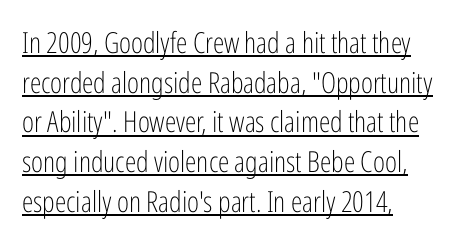
Q: Is the text bold? A: No.
Q: Is the text italic (slanted)? A: No, it is upright.
Q: Is the typeface a serif or a sans-serif typeface? A: Sans-serif.
Q: Is the text underlined? A: Yes.
Q: How is the paragraph aligned? A: Left-aligned.
Q: Is the spacing between letters normal or unusually wide? A: Normal.
Q: Is the spacing between lines tight, normal or loose? A: Normal.
Q: Width (condensed, normal, or wide)? A: Condensed.
Q: Stroke contrast? A: Low.
Q: x-height? A: Medium.
Q: Monospaced? A: No.
